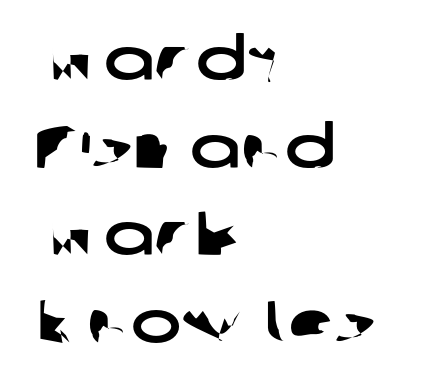
The foot of each line stays bare and open. The type family on display is of the sans-serif kind. Notice how the passage keeps a crisp vertical edge on the left only. Evenly set lines give the paragraph a standard silhouette. The rendering keeps characters at their native spacing.
